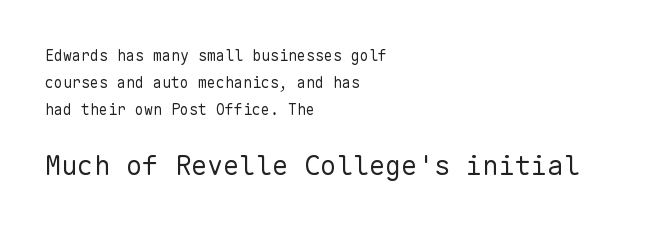
Q: Is the text bold? A: No.
Q: Is the text italic (slanted)? A: No, it is upright.
Q: Is the text underlined? A: No.
Q: How is the paragraph aligned? A: Left-aligned.
Q: Is the spacing between letters normal or unusually wide? A: Normal.
Q: Which block of text is set in a larger size, the first (top) or the second (bottom)? A: The second (bottom) one.
